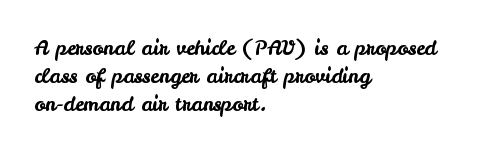
The image shows 20 px text type; set left-aligned, normal line spacing (1.4x), normal letter spacing, not underlined.
